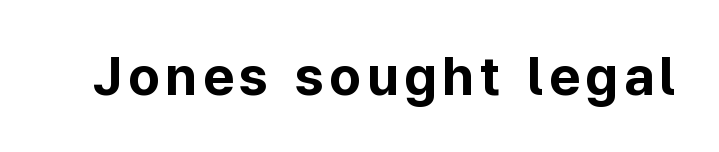
{"serif": "no", "italic": "no", "bold": "yes", "weight": "bold", "width": "normal", "stroke_contrast": "low", "x_height": "medium", "monospaced": "no", "underline": "no", "glyph_px": 54}
